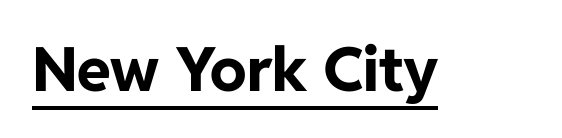
Q: Is the text bold? A: Yes.
Q: Is the text italic (slanted)? A: No, it is upright.
Q: Is the typeface a serif or a sans-serif typeface? A: Sans-serif.
Q: Is the text underlined? A: Yes.
Q: Is the spacing between letters normal or unusually wide? A: Normal.
Q: Width (condensed, normal, or wide)? A: Normal.
Q: Stroke contrast? A: Low.
Q: x-height? A: Medium.
Q: Monospaced? A: No.
